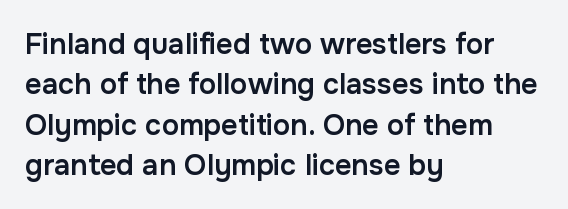
{"serif": "no", "italic": "no", "bold": "semi", "weight": "semibold", "width": "normal", "stroke_contrast": "low", "x_height": "medium", "monospaced": "no", "underline": "no", "align": "left", "line_spacing": "normal", "line_spacing_ratio": 1.39, "letter_spacing": "normal", "letter_spacing_em": 0.0, "glyph_px": 29}
